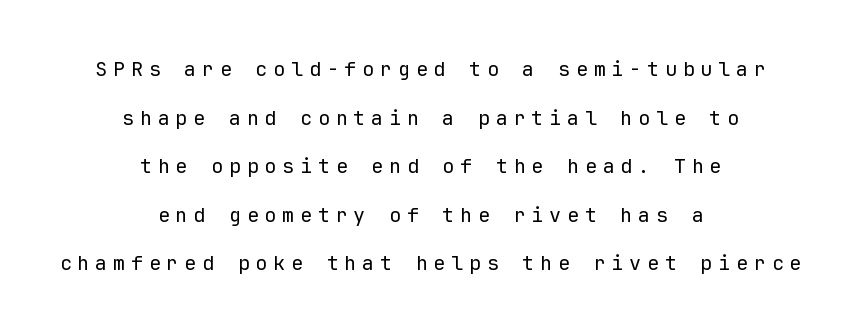
The letters stand upright; this is a roman face. The letters look calm and open, with moderate or lighter stems. Spacing between characters has been opened up far beyond the box default. The space between consecutive lines is lavish.
